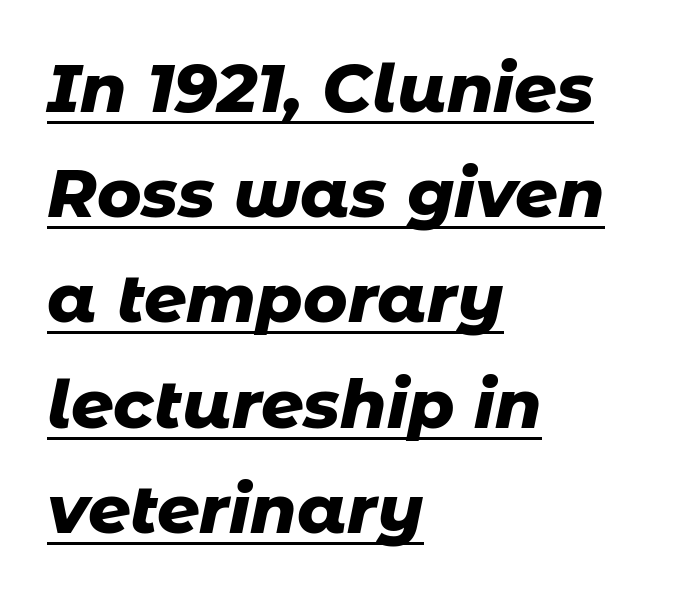
{"italic": "yes", "lean": "right", "slant_degrees": 11, "bold": "yes", "weight": "heavy", "width": "normal", "stroke_contrast": "low", "x_height": "medium", "monospaced": "no", "underline": "yes", "align": "left", "line_spacing": "normal", "line_spacing_ratio": 1.57, "letter_spacing": "normal", "letter_spacing_em": 0.0, "glyph_px": 67}
